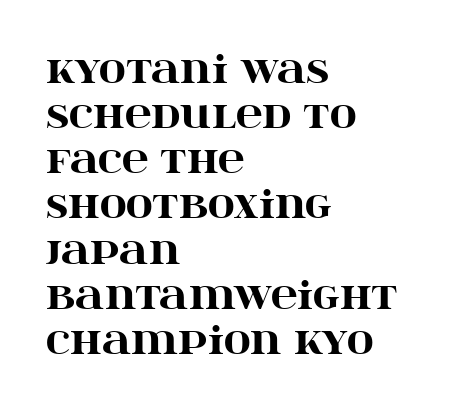
The image shows 37 px heavy, wide serif type, upright; set left-aligned, line spacing 1.22x, normal letter spacing, not underlined; high stroke contrast and a large x-height.
